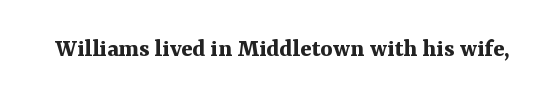
Q: Is the text bold? A: Yes.
Q: Is the text italic (slanted)? A: No, it is upright.
Q: Is the text underlined? A: No.
Q: Is the spacing between letters normal or unusually wide? A: Normal.
